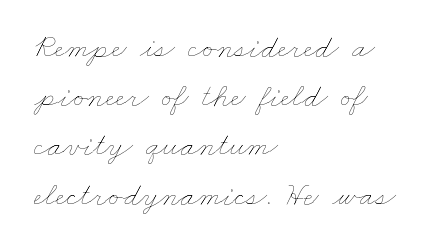
Horizontally, the lines are justified to the leading edge only. The typeface has the unassuming heft of standard copy or less. Vertical spacing — default. No word sits above an underline. Honestly, the letter spacing is just normal — you wouldn't notice it. Do the characters align in a grid? No, the font is proportional.
